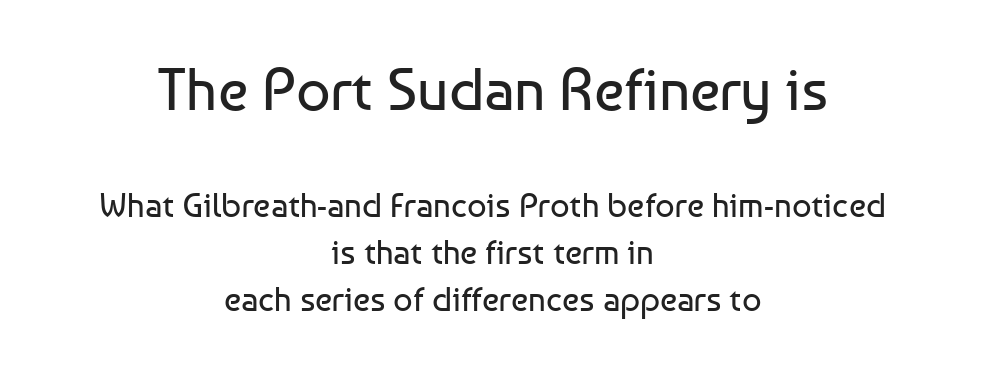
Q: Is the text bold? A: No.
Q: Is the text italic (slanted)? A: No, it is upright.
Q: Is the typeface a serif or a sans-serif typeface? A: Sans-serif.
Q: Is the text underlined? A: No.
Q: How is the paragraph aligned? A: Centered.
Q: Is the spacing between letters normal or unusually wide? A: Normal.
Q: Is the spacing between lines tight, normal or loose? A: Normal.
Q: Which block of text is set in a larger size, the first (top) or the second (bottom)? A: The first (top) one.
Q: Width (condensed, normal, or wide)? A: Normal.
Q: Stroke contrast? A: Low.
Q: x-height? A: Medium.
Q: Monospaced? A: No.
